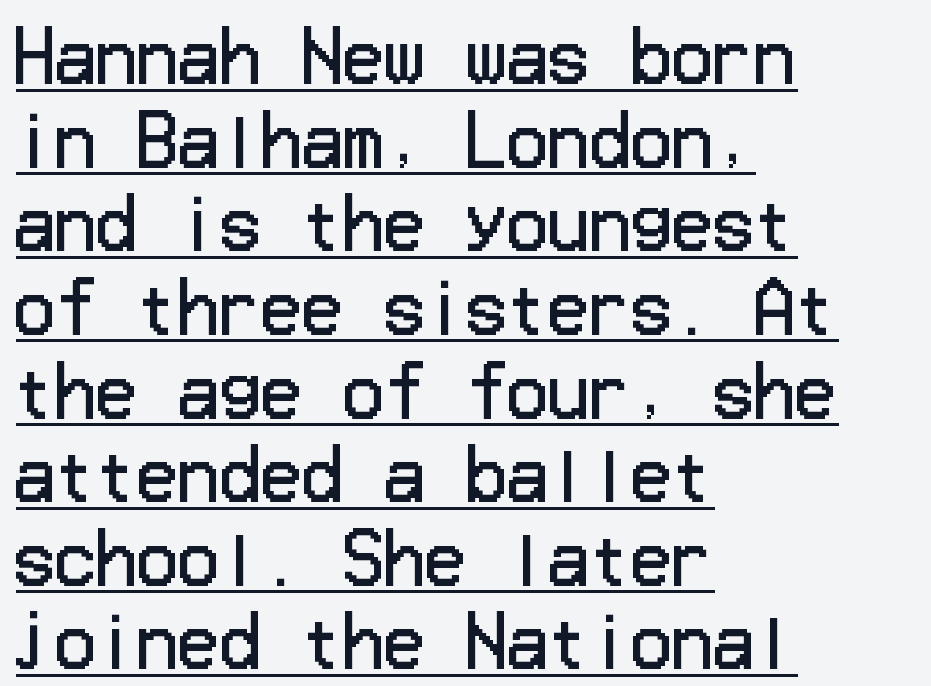
{"serif": "no", "italic": "no", "bold": "no", "weight": "regular", "width": "normal", "stroke_contrast": "low", "x_height": "medium", "underline": "yes", "align": "left", "line_spacing_ratio": 1.23, "letter_spacing": "normal", "letter_spacing_em": 0.0, "glyph_px": 68}
